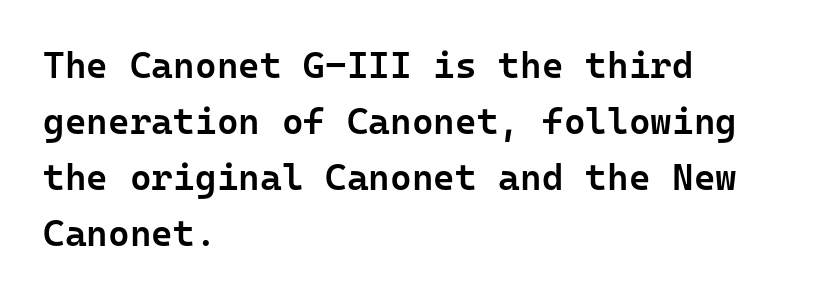
This rendering leaves character spacing at its baseline value. This sample is left-justified, so line endings fall wherever the words run out. Anything drawn beneath the words? Only blank space. Line spacing here is normal. Each letter's strokes conclude bluntly, with no projecting serifs.
